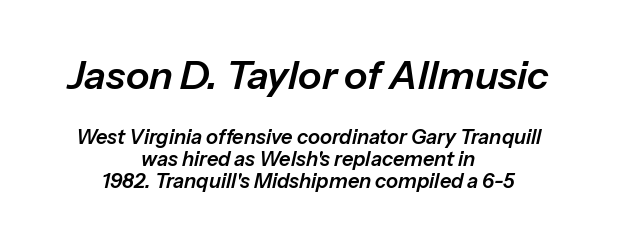
The image shows 39 px text type, italic (leaning right); set centered, tight line spacing (1.1x), normal letter spacing, not underlined; the first (top) block is 1.95x larger; low stroke contrast and a medium x-height.
